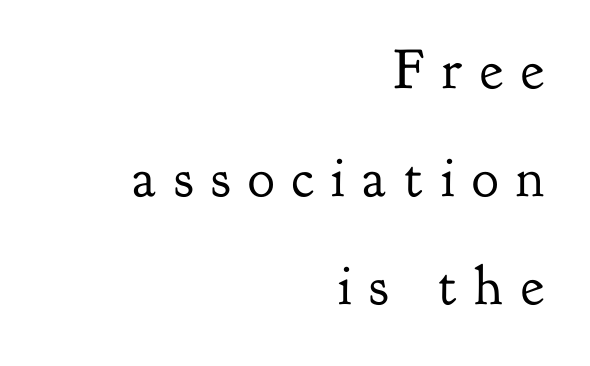
The baseline area is clear. Reading down the block, your eye finds every line finishing at a fixed right position. Stems here are at most as thick as an everyday book face. This sample uses a serif face. Vertical strokes here are truly vertical.
